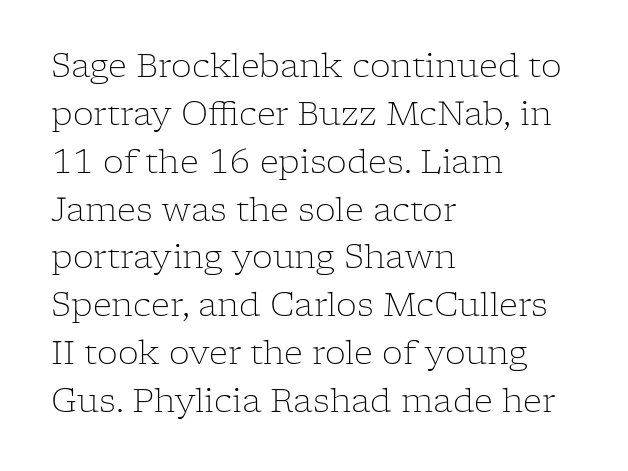
No extra ink here — the face is not bold. Serifs: yes, visible at the terminals of the letterforms. Vertical spacing — default. The baseline area is clear. This sample has the flowing, uneven cadence of proportional lettering. The letters stand straight up with perfectly vertical stems.
